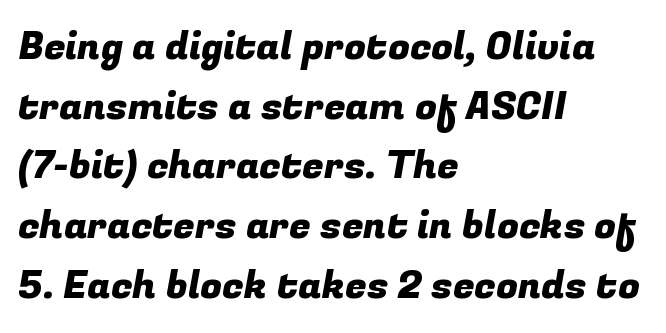
{"serif": "no", "width": "normal", "stroke_contrast": "low", "x_height": "medium", "monospaced": "no", "underline": "no", "align": "left", "line_spacing": "normal", "line_spacing_ratio": 1.53, "letter_spacing": "normal", "letter_spacing_em": 0.0, "glyph_px": 39}
